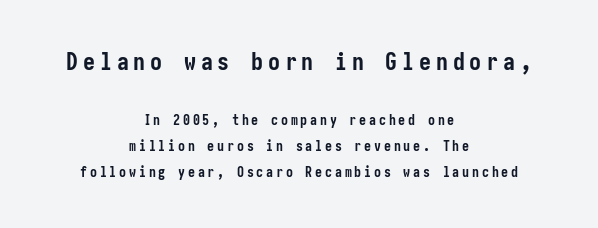
The image shows 24 px bold type, upright; set centered, line spacing 1.89x, unusually wide letter spacing (+0.2 em), not underlined; the first (top) block is 1.71x larger.
